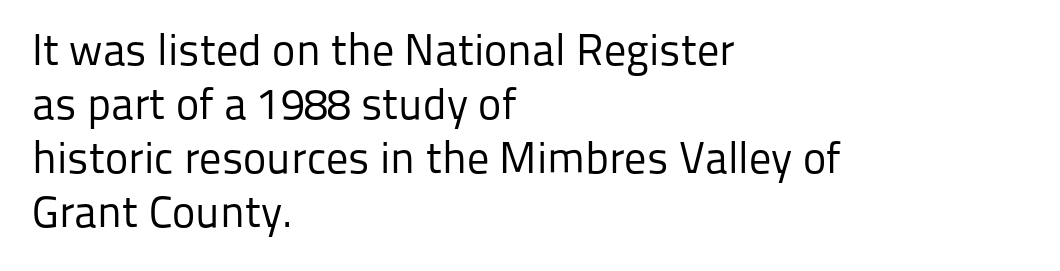
Caption: multi-line text, flush left, ragged right. The rendering uses natural spacing where letterforms have individual widths. Every character sits straight up, as roman type does. Rule under the text: the space is simply empty. Check where the strokes stop: nothing finishes them off — pure sans.
